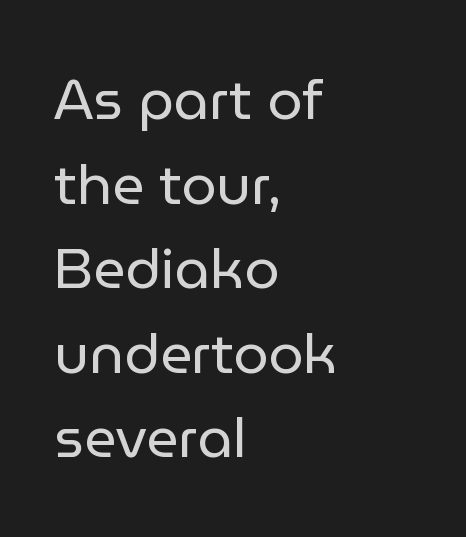
Q: Is the text bold? A: No.
Q: Is the text italic (slanted)? A: No, it is upright.
Q: Is the typeface a serif or a sans-serif typeface? A: Sans-serif.
Q: Is the text underlined? A: No.
Q: How is the paragraph aligned? A: Left-aligned.
Q: Is the spacing between letters normal or unusually wide? A: Normal.
Q: Is the spacing between lines tight, normal or loose? A: Normal.
Q: Width (condensed, normal, or wide)? A: Normal.
Q: Stroke contrast? A: Low.
Q: x-height? A: Medium.
Q: Monospaced? A: No.
